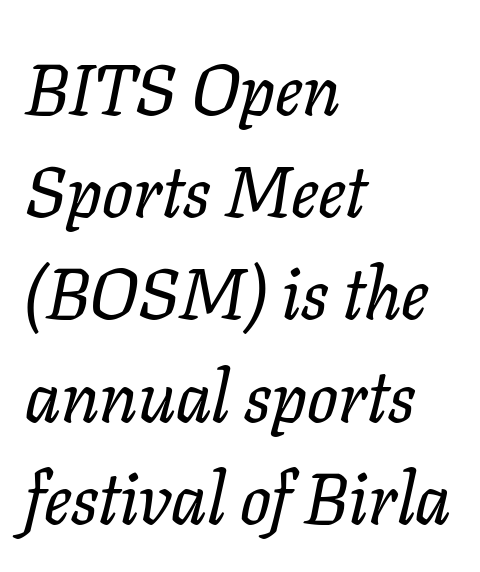
Q: Is the text italic (slanted)? A: Yes, it leans right by about 11 degrees.
Q: Is the typeface a serif or a sans-serif typeface? A: Serif.
Q: Is the text underlined? A: No.
Q: How is the paragraph aligned? A: Left-aligned.
Q: Is the spacing between letters normal or unusually wide? A: Normal.
Q: Is the spacing between lines tight, normal or loose? A: Normal.
Q: Width (condensed, normal, or wide)? A: Normal.
Q: Stroke contrast? A: Low.
Q: x-height? A: Medium.
Q: Monospaced? A: No.
